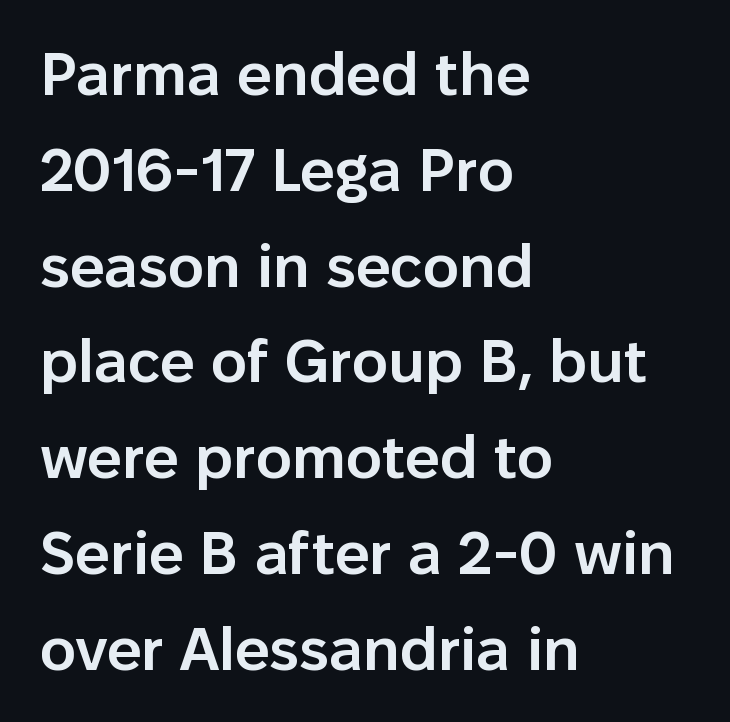
Q: Is the text bold? A: Semi-bold.
Q: Is the text italic (slanted)? A: No, it is upright.
Q: Is the typeface a serif or a sans-serif typeface? A: Sans-serif.
Q: Is the text underlined? A: No.
Q: How is the paragraph aligned? A: Left-aligned.
Q: Is the spacing between letters normal or unusually wide? A: Normal.
Q: Is the spacing between lines tight, normal or loose? A: Normal.
Q: Width (condensed, normal, or wide)? A: Normal.
Q: Stroke contrast? A: Low.
Q: x-height? A: Medium.
Q: Monospaced? A: No.
